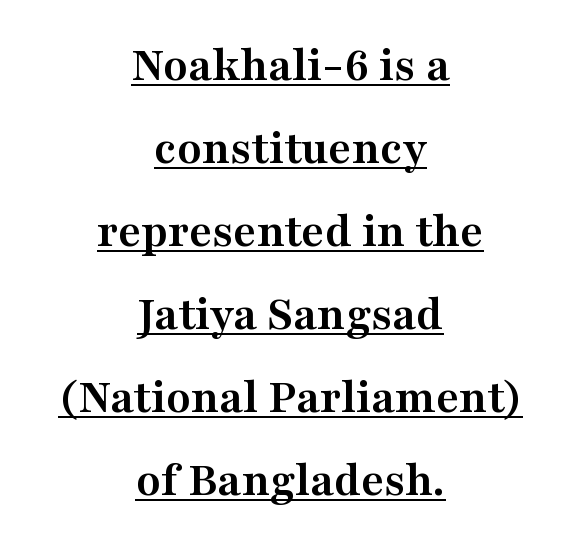
Q: Is the text bold? A: Yes.
Q: Is the text italic (slanted)? A: No, it is upright.
Q: Is the typeface a serif or a sans-serif typeface? A: Serif.
Q: Is the text underlined? A: Yes.
Q: How is the paragraph aligned? A: Centered.
Q: Is the spacing between letters normal or unusually wide? A: Normal.
Q: Is the spacing between lines tight, normal or loose? A: Normal.
Q: Width (condensed, normal, or wide)? A: Wide.
Q: Stroke contrast? A: Medium.
Q: x-height? A: Medium.
Q: Monospaced? A: No.
